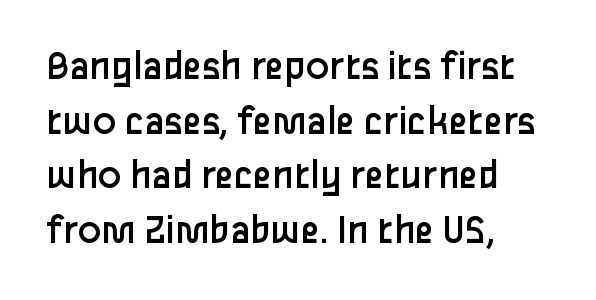
Q: Is the text bold? A: No.
Q: Is the text italic (slanted)? A: No, it is upright.
Q: Is the typeface a serif or a sans-serif typeface? A: Sans-serif.
Q: Is the text underlined? A: No.
Q: How is the paragraph aligned? A: Left-aligned.
Q: Is the spacing between letters normal or unusually wide? A: Normal.
Q: Is the spacing between lines tight, normal or loose? A: Normal.
Q: Width (condensed, normal, or wide)? A: Normal.
Q: Stroke contrast? A: Low.
Q: x-height? A: Medium.
Q: Monospaced? A: No.
